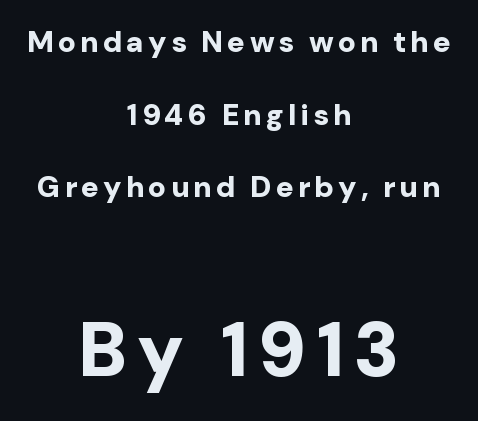
Q: Is the text bold? A: Yes.
Q: Is the text italic (slanted)? A: No, it is upright.
Q: Is the typeface a serif or a sans-serif typeface? A: Sans-serif.
Q: Is the text underlined? A: No.
Q: How is the paragraph aligned? A: Centered.
Q: Is the spacing between lines tight, normal or loose? A: Loose.
Q: Which block of text is set in a larger size, the first (top) or the second (bottom)? A: The second (bottom) one.
Q: Width (condensed, normal, or wide)? A: Normal.
Q: Stroke contrast? A: Low.
Q: x-height? A: Medium.
Q: Monospaced? A: No.
